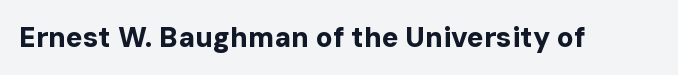
The image shows 28 px bold sans-serif type, upright; set normal letter spacing, not underlined; low stroke contrast and a medium x-height.
